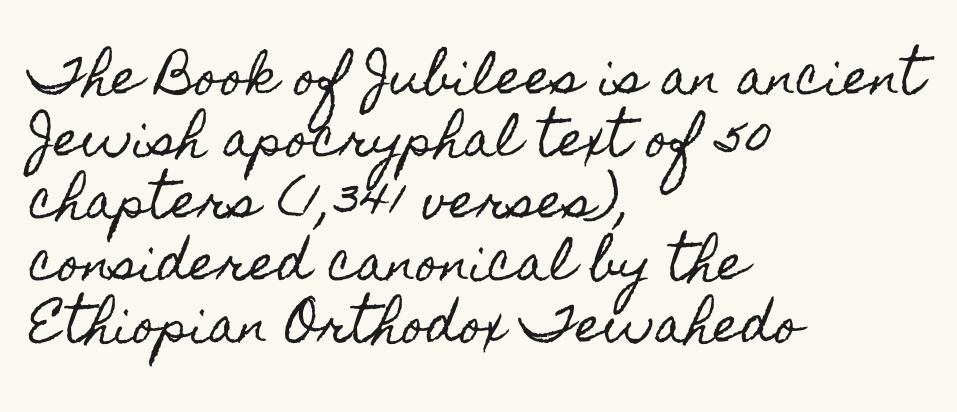
The image shows 48 px condensed type; set left-aligned, normal line spacing (1.29x), normal letter spacing, not underlined; a small x-height.
